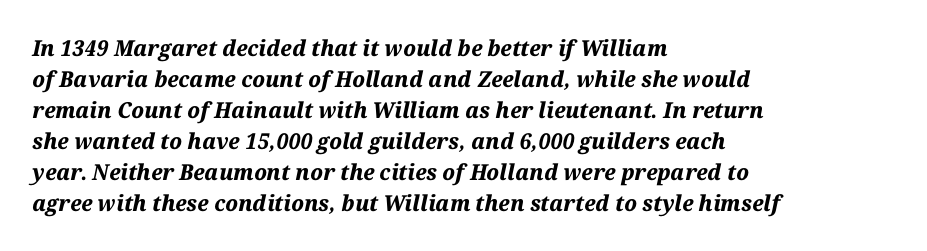
Inter-character spacing is left at the font's built-in metrics. These lines were composed using italics. These lines sit exactly where default settings would place them. This sample is left-justified, so line endings fall wherever the words run out. Anything drawn beneath the words? Only blank space.
